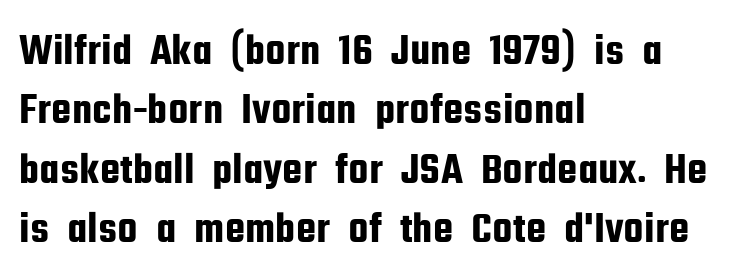
Q: Is the text italic (slanted)? A: No, it is upright.
Q: Is the typeface a serif or a sans-serif typeface? A: Sans-serif.
Q: Is the text underlined? A: No.
Q: How is the paragraph aligned? A: Left-aligned.
Q: Is the spacing between letters normal or unusually wide? A: Normal.
Q: Is the spacing between lines tight, normal or loose? A: Normal.
Q: Width (condensed, normal, or wide)? A: Condensed.
Q: Stroke contrast? A: Low.
Q: x-height? A: Medium.
Q: Monospaced? A: No.
